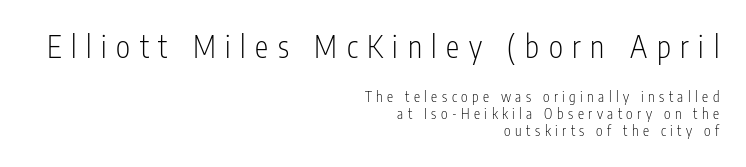
Q: Is the text bold? A: No.
Q: Is the text italic (slanted)? A: No, it is upright.
Q: Is the typeface a serif or a sans-serif typeface? A: Sans-serif.
Q: Is the text underlined? A: No.
Q: How is the paragraph aligned? A: Right-aligned.
Q: Is the spacing between letters normal or unusually wide? A: Unusually wide.
Q: Which block of text is set in a larger size, the first (top) or the second (bottom)? A: The first (top) one.
Q: Width (condensed, normal, or wide)? A: Condensed.
Q: Stroke contrast? A: Low.
Q: x-height? A: Medium.
Q: Monospaced? A: No.
